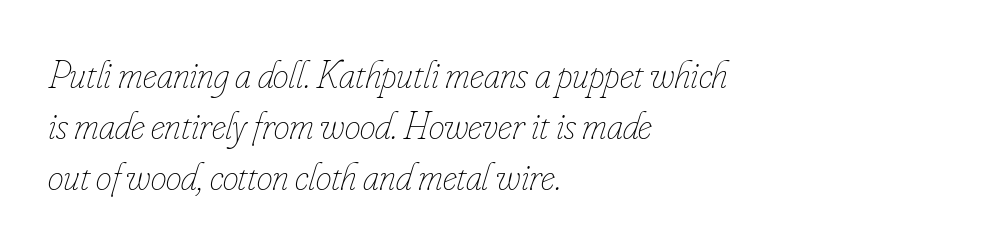
The image shows 40 px thin, condensed type, italic (leaning right); set left-aligned, normal line spacing (1.28x), normal letter spacing, not underlined; low stroke contrast and a small x-height.
